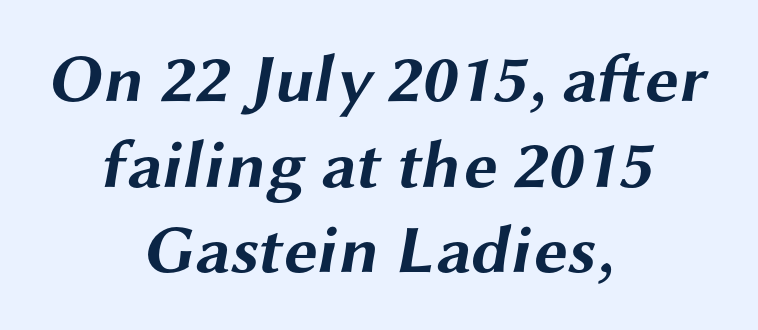
Q: Is the text bold? A: Yes.
Q: Is the typeface a serif or a sans-serif typeface? A: Sans-serif.
Q: Is the text underlined? A: No.
Q: How is the paragraph aligned? A: Centered.
Q: Is the spacing between letters normal or unusually wide? A: Normal.
Q: Is the spacing between lines tight, normal or loose? A: Normal.
Q: Width (condensed, normal, or wide)? A: Wide.
Q: Stroke contrast? A: Medium.
Q: x-height? A: Medium.
Q: Monospaced? A: No.
